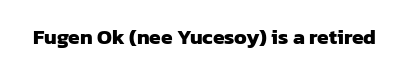
Q: Is the text bold? A: Yes.
Q: Is the text underlined? A: No.
Q: Is the spacing between letters normal or unusually wide? A: Normal.
